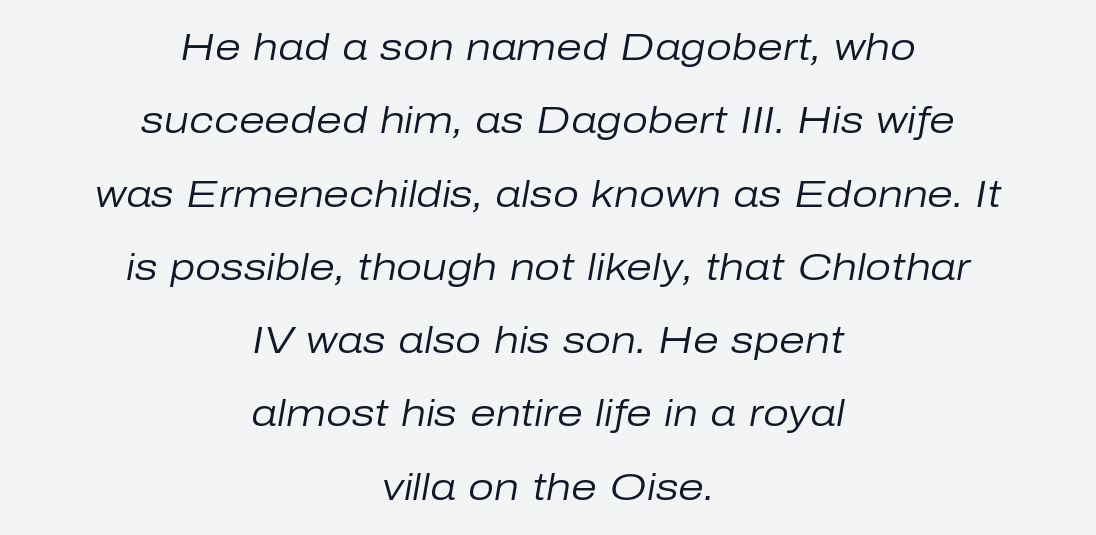
The image shows 37 px regular-weight type, italic (leaning right); set centered, loose line spacing (1.98x), normal letter spacing, not underlined; low stroke contrast and a medium x-height.
